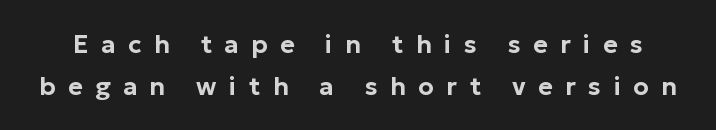
Q: Is the text italic (slanted)? A: No, it is upright.
Q: Is the text underlined? A: No.
Q: Is the spacing between letters normal or unusually wide? A: Unusually wide.
Q: Is the spacing between lines tight, normal or loose? A: Normal.
